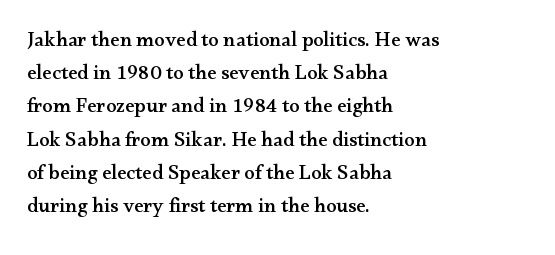
The image shows 21 px text type, upright; set left-aligned, normal line spacing (1.58x), normal letter spacing, not underlined.
